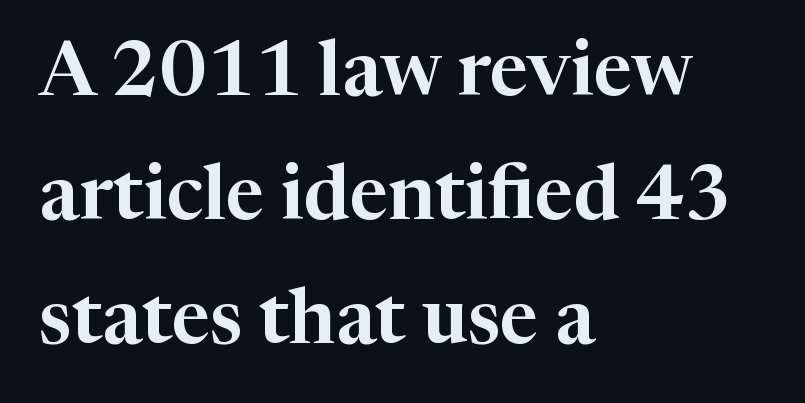
Tall strokes in this sample are plumb rather than angled. The passage shown has conventional tracking throughout. A typesetter would call this proportional, since set widths differ per character. Type style note: has serifs.
